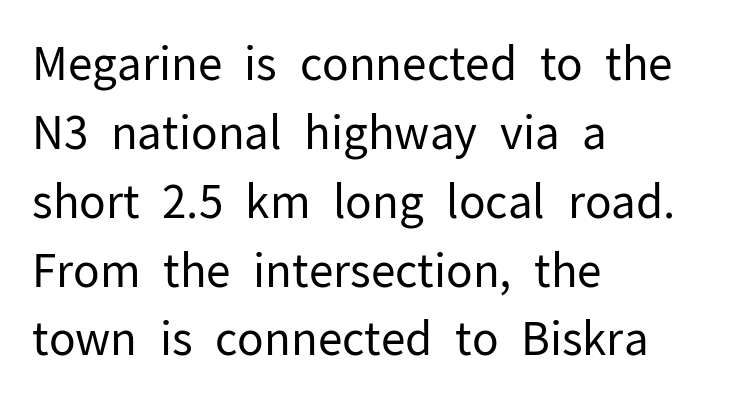
Q: Is the text bold? A: No.
Q: Is the text italic (slanted)? A: No, it is upright.
Q: Is the typeface a serif or a sans-serif typeface? A: Sans-serif.
Q: Is the text underlined? A: No.
Q: How is the paragraph aligned? A: Left-aligned.
Q: Is the spacing between letters normal or unusually wide? A: Normal.
Q: Is the spacing between lines tight, normal or loose? A: Normal.
Q: Width (condensed, normal, or wide)? A: Normal.
Q: Stroke contrast? A: Low.
Q: x-height? A: Medium.
Q: Monospaced? A: No.
